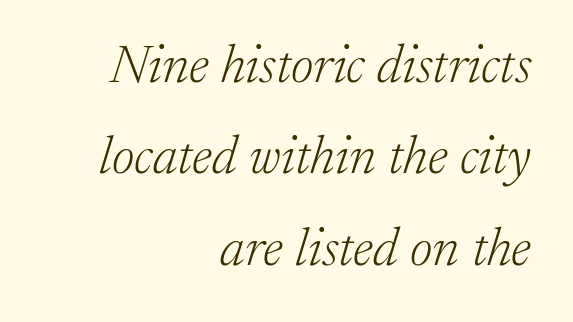
The image shows 54 px light serif type, italic (leaning right); set right-aligned, normal line spacing (1.69x), normal letter spacing, not underlined; low stroke contrast and a medium x-height.
